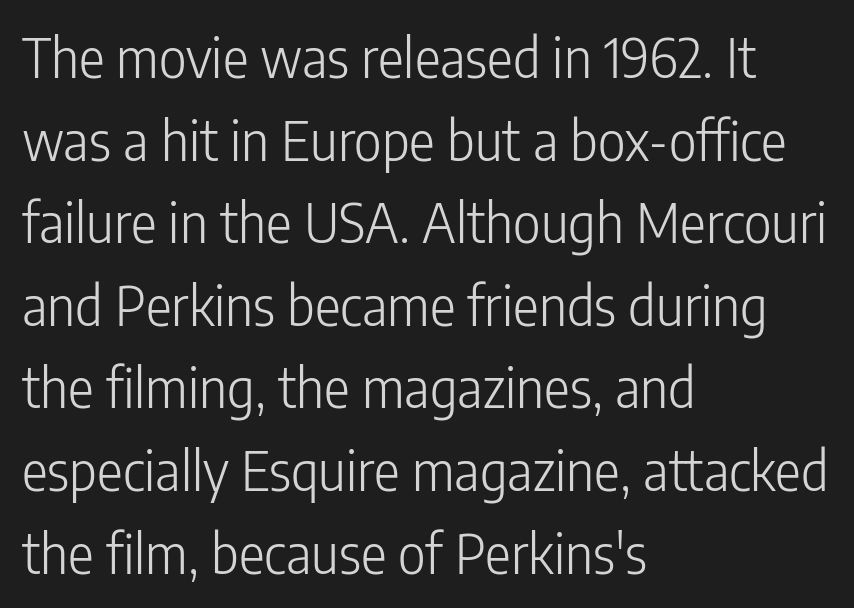
The image shows 54 px light, condensed sans-serif type, upright; set left-aligned, normal line spacing (1.53x), normal letter spacing, not underlined; low stroke contrast and a medium x-height.
